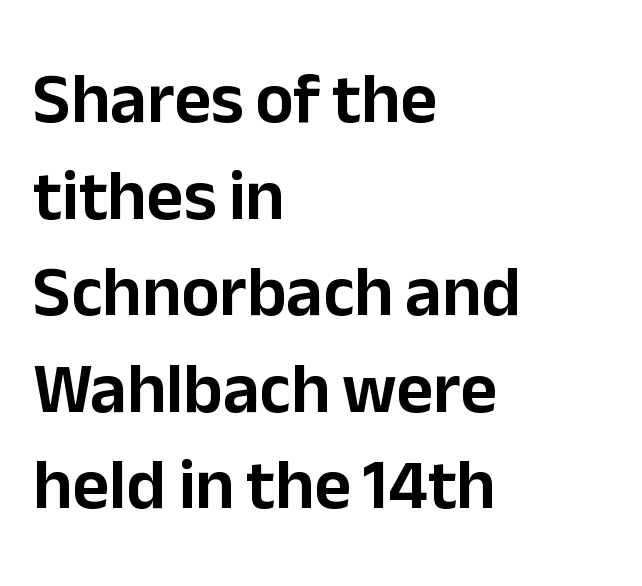
The image shows 71 px sans-serif type, upright; set left-aligned, normal line spacing (1.36x), normal letter spacing, not underlined; low stroke contrast and a medium x-height.
